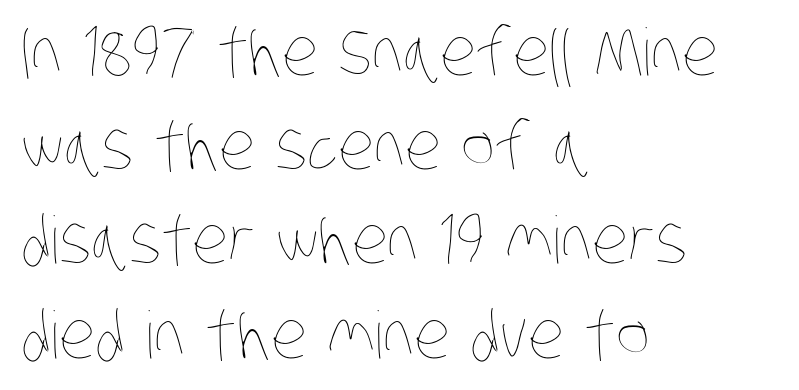
This sample keeps an unexceptional amount of space between lines. Caption: standard tracking, unaltered. No letter is thick-stroked: the sample isn't bold. Typeset ragged right — the left edge is the straight one. Think of a printed novel: that variable character pitch is what you see here. The glyphs are unaccompanied by any horizontal stroke below them.
